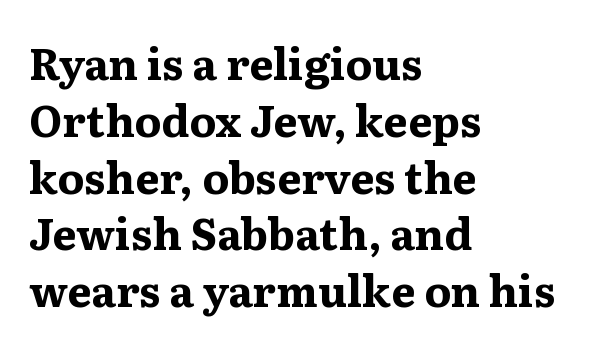
{"serif": "yes", "italic": "no", "bold": "yes", "weight": "bold", "width": "wide", "stroke_contrast": "medium", "x_height": "medium", "monospaced": "no", "underline": "no", "align": "left", "line_spacing": "normal", "line_spacing_ratio": 1.32, "letter_spacing": "normal", "letter_spacing_em": 0.0, "glyph_px": 43}
